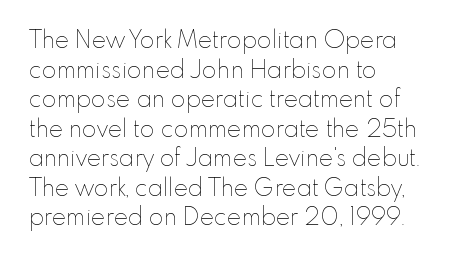
Q: Is the text bold? A: No.
Q: Is the text italic (slanted)? A: No, it is upright.
Q: Is the text underlined? A: No.
Q: How is the paragraph aligned? A: Left-aligned.
Q: Is the spacing between letters normal or unusually wide? A: Normal.
